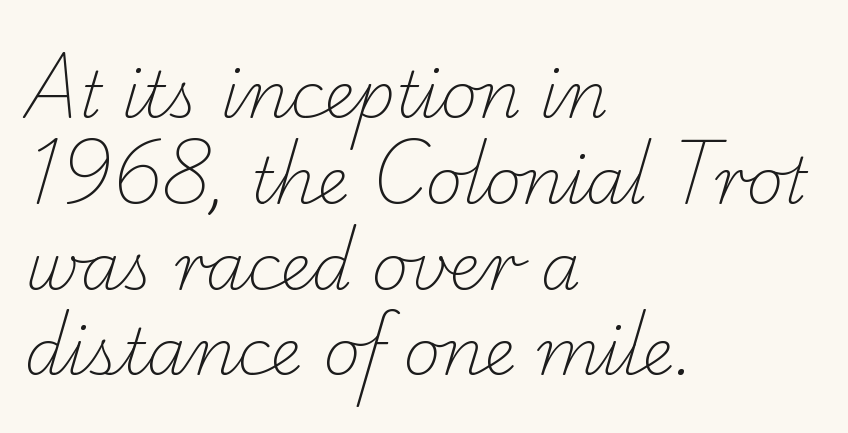
Q: Is the text bold? A: No.
Q: Is the typeface a serif or a sans-serif typeface? A: Serif.
Q: Is the text underlined? A: No.
Q: How is the paragraph aligned? A: Left-aligned.
Q: Is the spacing between letters normal or unusually wide? A: Normal.
Q: Is the spacing between lines tight, normal or loose? A: Normal.
Q: Width (condensed, normal, or wide)? A: Normal.
Q: Stroke contrast? A: Low.
Q: x-height? A: Small.
Q: Monospaced? A: No.
